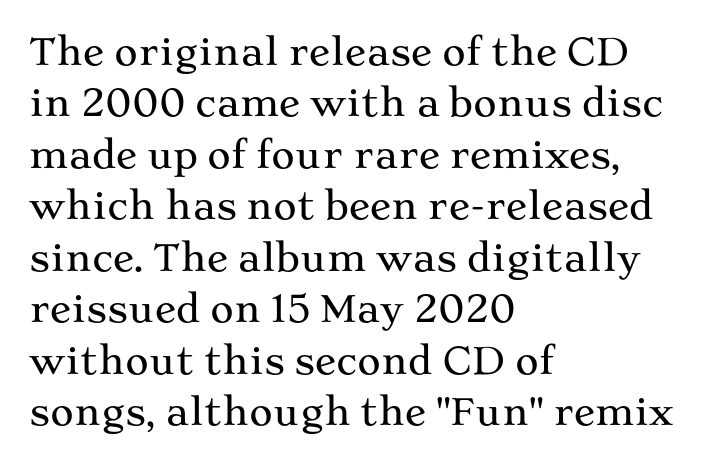
Q: Is the text italic (slanted)? A: No, it is upright.
Q: Is the typeface a serif or a sans-serif typeface? A: Serif.
Q: Is the text underlined? A: No.
Q: How is the paragraph aligned? A: Left-aligned.
Q: Is the spacing between letters normal or unusually wide? A: Normal.
Q: Is the spacing between lines tight, normal or loose? A: Normal.
Q: Width (condensed, normal, or wide)? A: Wide.
Q: Stroke contrast? A: Medium.
Q: x-height? A: Medium.
Q: Monospaced? A: No.
